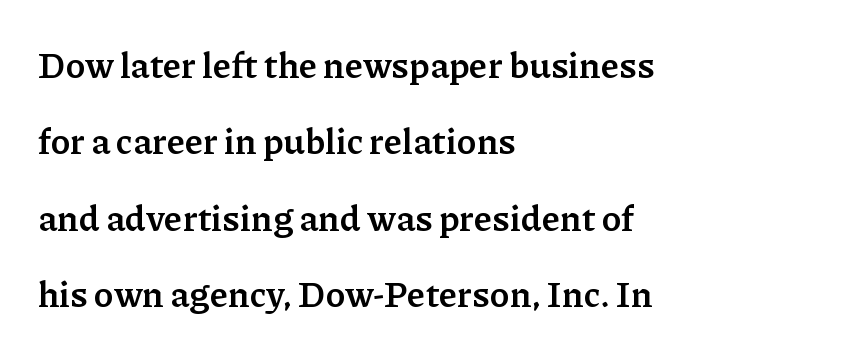
Descenders are the only things crossing below the line. Tracking value appears to be zero — textbook default spacing. Every row of glyphs begins at an identical x-position on the left. Characters remain perfectly vertical along every line.
